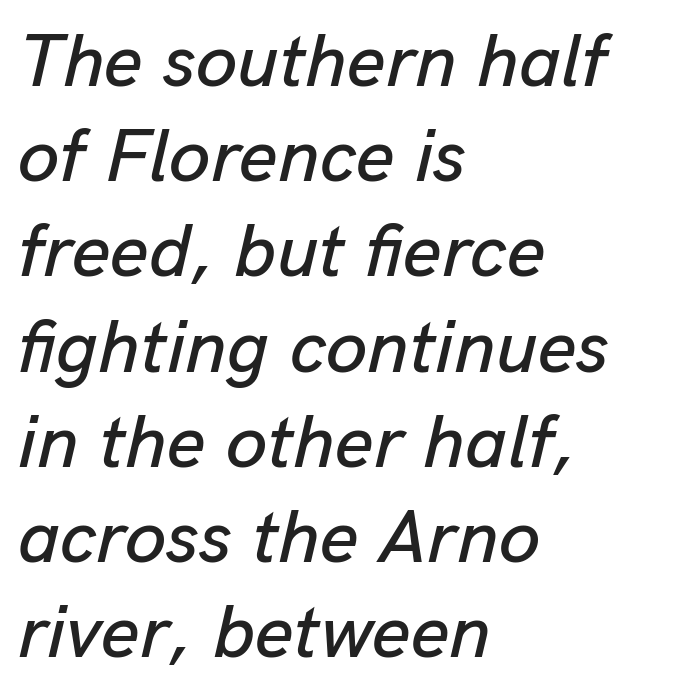
The image shows 75 px text type, italic (leaning right); set left-aligned, normal line spacing (1.27x), normal letter spacing, not underlined; low stroke contrast and a medium x-height.
